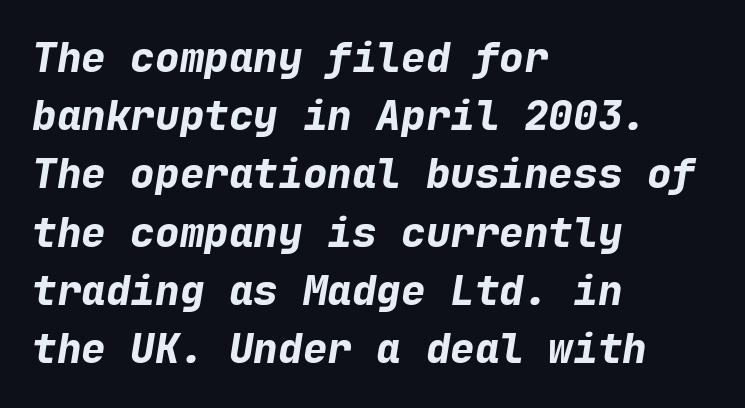
{"italic": "yes", "lean": "right", "slant_degrees": 9, "bold": "yes", "weight": "bold", "width": "normal", "stroke_contrast": "low", "x_height": "medium", "monospaced": "yes", "underline": "no", "align": "left", "line_spacing": "normal", "line_spacing_ratio": 1.42, "letter_spacing": "normal", "letter_spacing_em": 0.0, "glyph_px": 41}
